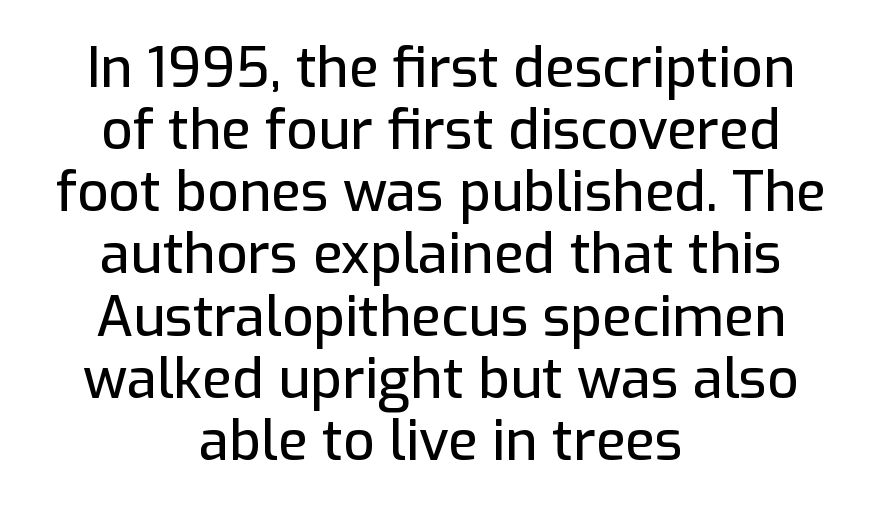
{"serif": "no", "italic": "no", "width": "normal", "stroke_contrast": "low", "x_height": "medium", "monospaced": "no", "underline": "no", "align": "center", "line_spacing": "tight", "line_spacing_ratio": 1.13, "letter_spacing": "normal", "letter_spacing_em": 0.0, "glyph_px": 55}
